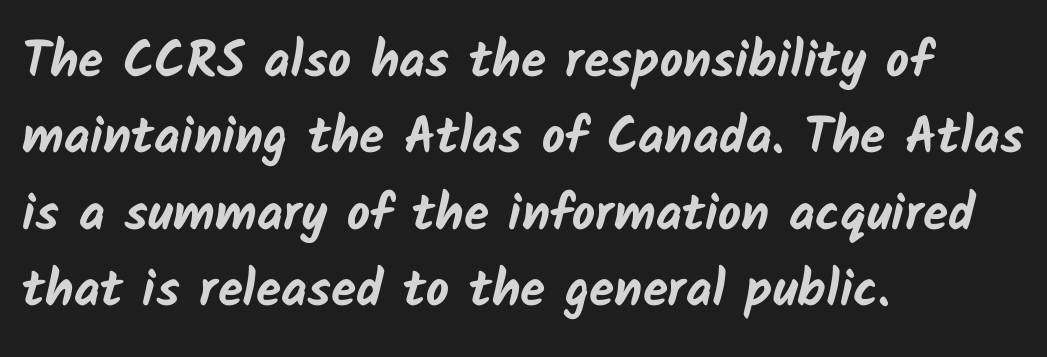
Q: Is the text bold? A: Yes.
Q: Is the typeface a serif or a sans-serif typeface? A: Sans-serif.
Q: Is the text underlined? A: No.
Q: How is the paragraph aligned? A: Left-aligned.
Q: Is the spacing between letters normal or unusually wide? A: Normal.
Q: Is the spacing between lines tight, normal or loose? A: Normal.
Q: Width (condensed, normal, or wide)? A: Normal.
Q: Stroke contrast? A: Low.
Q: x-height? A: Medium.
Q: Monospaced? A: No.
